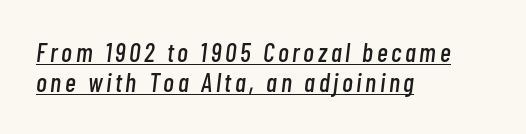
Whoever set this chose condensed vertical rhythm over breathing room. Beneath each row of characters lies a ruled line. Observe the lean: these are italic letterforms. The typesetter chose a ragged-right arrangement here.
